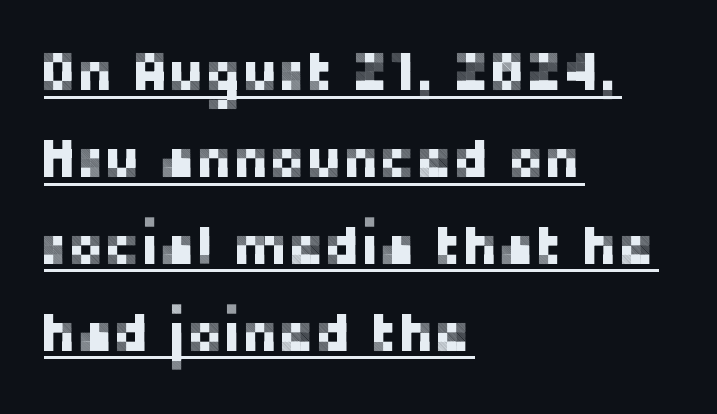
Q: Is the text italic (slanted)? A: No, it is upright.
Q: Is the typeface a serif or a sans-serif typeface? A: Sans-serif.
Q: Is the text underlined? A: Yes.
Q: How is the paragraph aligned? A: Left-aligned.
Q: Is the spacing between letters normal or unusually wide? A: Normal.
Q: Is the spacing between lines tight, normal or loose? A: Normal.
Q: Width (condensed, normal, or wide)? A: Normal.
Q: Stroke contrast? A: Low.
Q: x-height? A: Medium.
Q: Monospaced? A: No.
